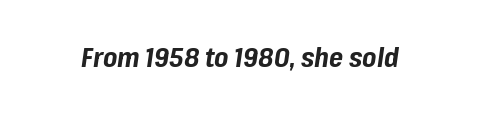
{"italic": "yes", "lean": "right", "slant_degrees": 8, "bold": "yes", "underline": "no", "letter_spacing": "normal", "letter_spacing_em": 0.0, "glyph_px": 27}
